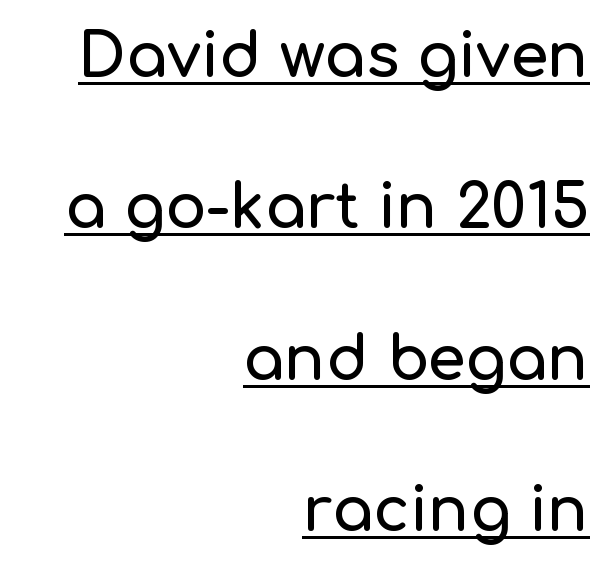
Is this a fixed-width face? No — the glyphs have proportional, varying widths. Baseline-to-baseline distance is far greater than the letter height. Does the type have serifs? No, each stem ends abruptly. Observe the ordinary spacing: letters are neighbours, not strangers. The type sits square on the baseline with zero lean.
